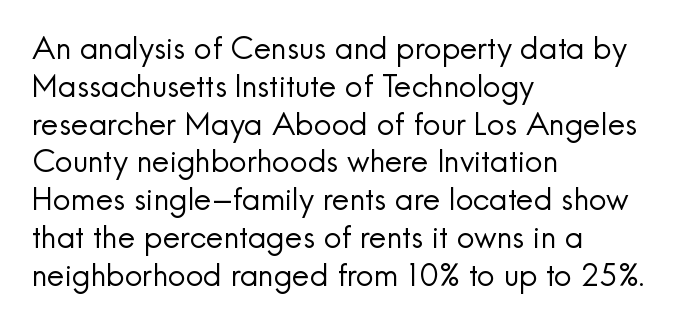
Type without underlining. Stem width sits at or under what a default text font uses. Honestly, the letter spacing is just normal — you wouldn't notice it. Is this a fixed-width face? No — the glyphs have proportional, varying widths. The text block is weighted toward the left margin, trailing off unevenly rightward.
